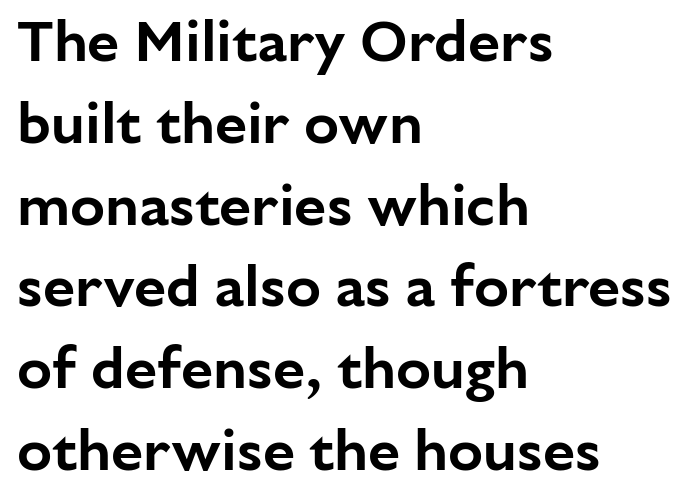
Q: Is the text italic (slanted)? A: No, it is upright.
Q: Is the typeface a serif or a sans-serif typeface? A: Sans-serif.
Q: Is the text underlined? A: No.
Q: How is the paragraph aligned? A: Left-aligned.
Q: Is the spacing between letters normal or unusually wide? A: Normal.
Q: Is the spacing between lines tight, normal or loose? A: Normal.
Q: Width (condensed, normal, or wide)? A: Normal.
Q: Stroke contrast? A: Low.
Q: x-height? A: Medium.
Q: Monospaced? A: No.
